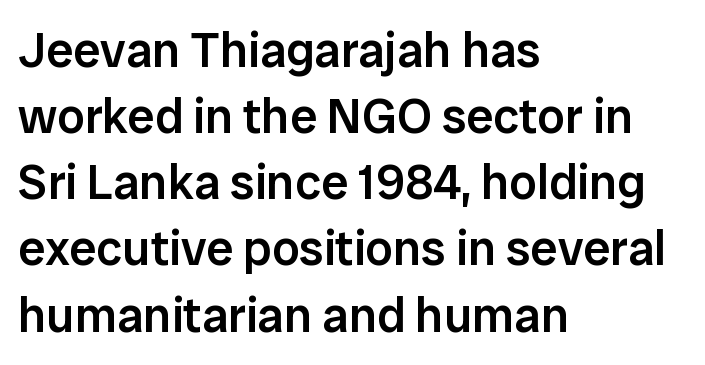
{"serif": "no", "italic": "no", "bold": "semi", "weight": "semibold", "width": "normal", "stroke_contrast": "low", "x_height": "medium", "monospaced": "no", "underline": "no", "align": "left", "line_spacing": "normal", "line_spacing_ratio": 1.35, "letter_spacing": "normal", "letter_spacing_em": 0.0, "glyph_px": 49}
